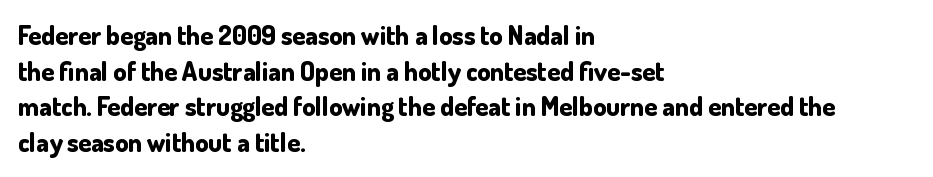
Descenders are the only things crossing below the line. Weight: bold. The tracking reads as untouched default to a designer's eye. A typesetter would mark this as roman, not italic.
